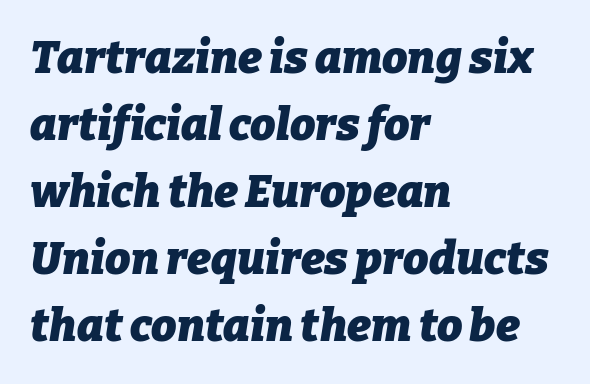
The image shows 45 px heavy type, italic (leaning right); set left-aligned, normal line spacing (1.49x), normal letter spacing, not underlined; low stroke contrast and a medium x-height.
